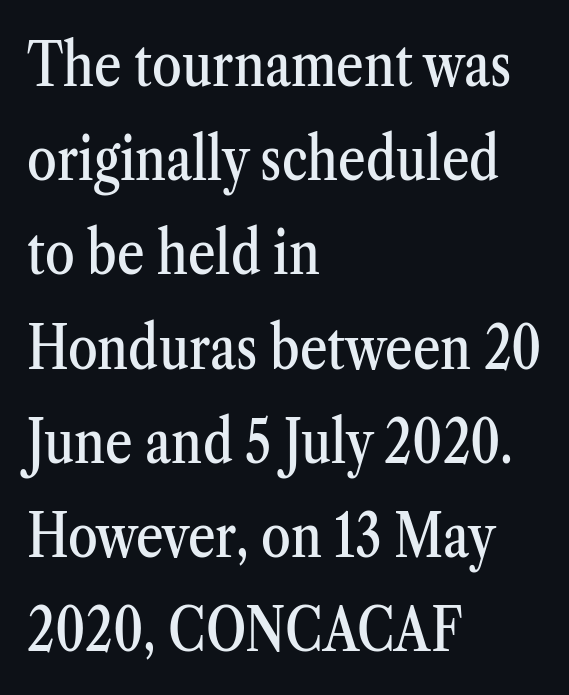
{"serif": "yes", "italic": "no", "width": "condensed", "stroke_contrast": "medium", "x_height": "medium", "monospaced": "no", "underline": "no", "align": "left", "line_spacing": "normal", "line_spacing_ratio": 1.57, "letter_spacing": "normal", "letter_spacing_em": 0.0, "glyph_px": 60}
